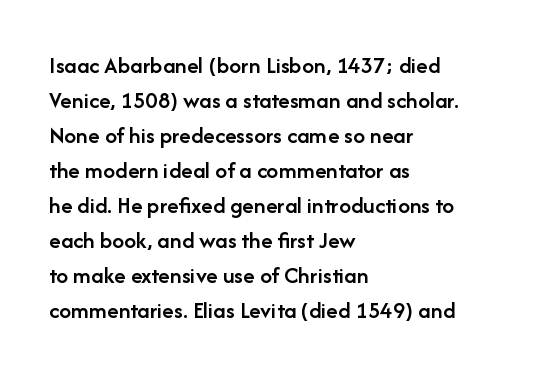
{"italic": "no", "bold": "semi", "underline": "no", "align": "left", "line_spacing": "normal", "line_spacing_ratio": 1.46, "letter_spacing": "normal", "letter_spacing_em": 0.0, "glyph_px": 24}
